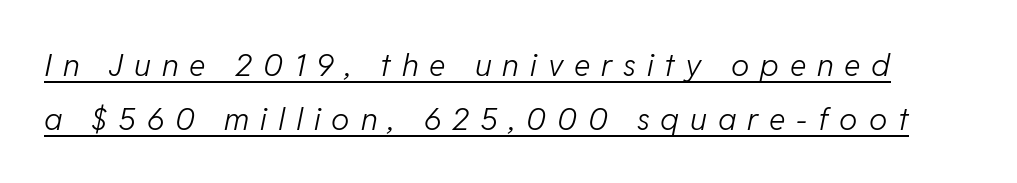
{"italic": "yes", "lean": "right", "slant_degrees": 11, "bold": "no", "weight": "light", "width": "normal", "stroke_contrast": "low", "x_height": "medium", "monospaced": "no", "underline": "yes", "line_spacing_ratio": 1.74, "letter_spacing": "wide", "letter_spacing_em": 0.35, "glyph_px": 31}
